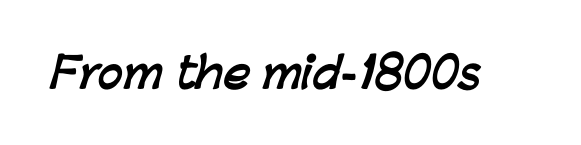
Q: Is the text bold? A: Yes.
Q: Is the typeface a serif or a sans-serif typeface? A: Sans-serif.
Q: Is the text underlined? A: No.
Q: Is the spacing between letters normal or unusually wide? A: Normal.
Q: Width (condensed, normal, or wide)? A: Normal.
Q: Stroke contrast? A: Low.
Q: x-height? A: Medium.
Q: Monospaced? A: No.
